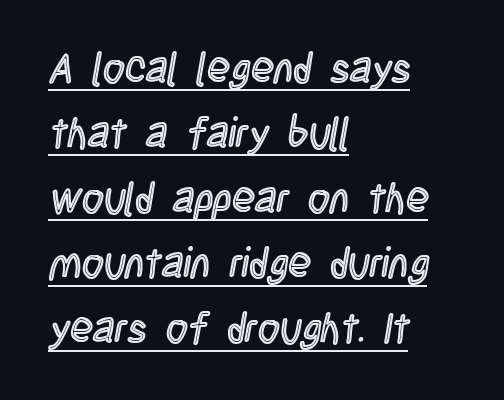
Standard letterfit; no display-style spreading of the glyphs. How would I describe the line gaps? Plain and ordinary. Underline: present. Each letter keeps its own natural width here, so spacing adapts to shape.
